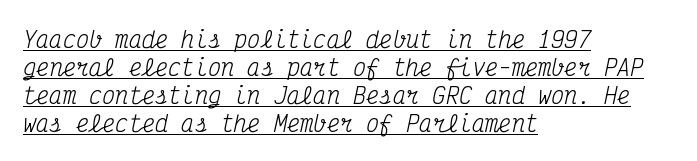
{"italic": "yes", "lean": "right", "slant_degrees": 12, "bold": "no", "underline": "yes", "align": "left", "line_spacing": "normal", "line_spacing_ratio": 1.27, "letter_spacing": "normal", "letter_spacing_em": 0.0, "glyph_px": 22}
